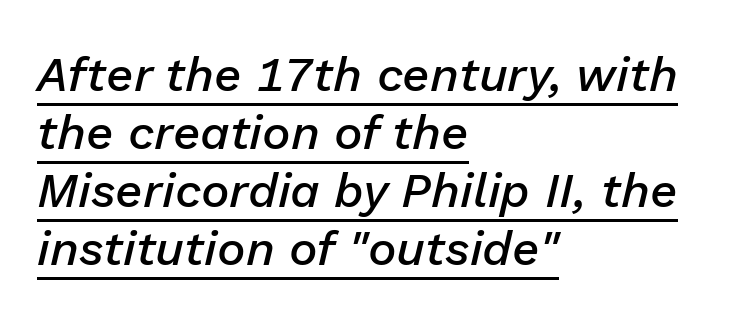
Horizontal alignment here is leftward, the default for most running prose. How are the letters spaced? Ordinarily, with no added tracking. Descenders here cross a horizontal rule under the line. Is this a fixed-width face? No — the glyphs have proportional, varying widths. It's the slanting kind of type.
